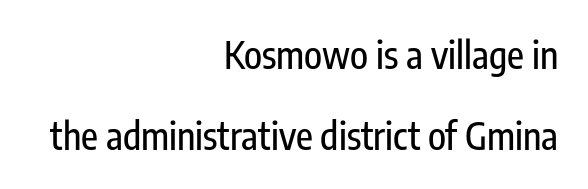
{"serif": "no", "italic": "no", "width": "condensed", "stroke_contrast": "low", "x_height": "medium", "monospaced": "no", "underline": "no", "align": "right", "line_spacing": "loose", "line_spacing_ratio": 2.18, "letter_spacing": "normal", "letter_spacing_em": 0.0, "glyph_px": 37}
